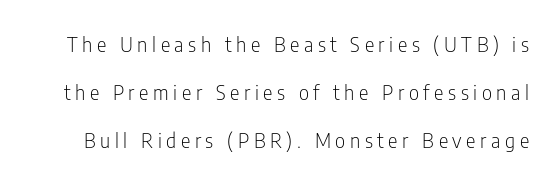
{"italic": "no", "bold": "no", "underline": "no", "line_spacing": "loose", "line_spacing_ratio": 2.4, "letter_spacing": "wide", "letter_spacing_em": 0.23, "glyph_px": 20}
